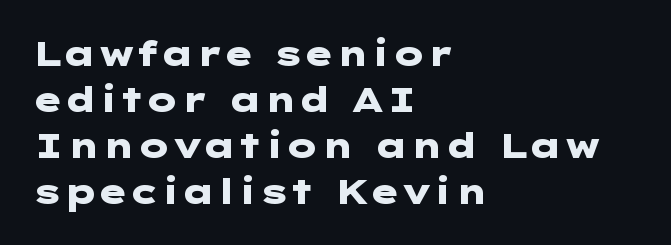
Q: Is the text bold? A: Yes.
Q: Is the text italic (slanted)? A: No, it is upright.
Q: Is the typeface a serif or a sans-serif typeface? A: Sans-serif.
Q: Is the text underlined? A: No.
Q: How is the paragraph aligned? A: Left-aligned.
Q: Is the spacing between letters normal or unusually wide? A: Normal.
Q: Is the spacing between lines tight, normal or loose? A: Normal.
Q: Width (condensed, normal, or wide)? A: Wide.
Q: Stroke contrast? A: Low.
Q: x-height? A: Medium.
